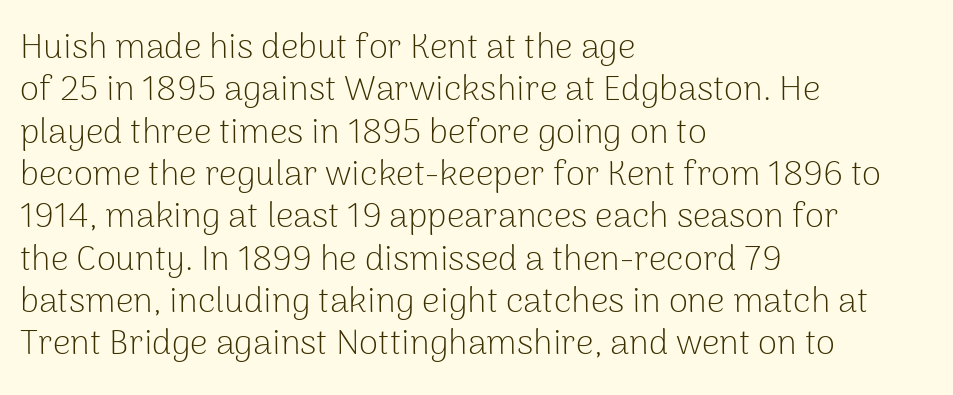
Each letter keeps its own natural width here, so spacing adapts to shape. Horizontal alignment here is leftward, the default for most running prose. The passage shown is typeset with a sans-serif family. No letter is thick-stroked: the sample isn't bold. The specimen reads as upright at a glance. Descenders hang freely into open space.
